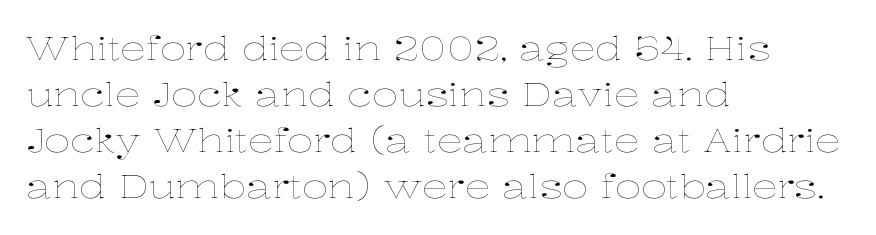
{"italic": "no", "bold": "no", "weight": "thin", "width": "wide", "stroke_contrast": "low", "x_height": "medium", "monospaced": "no", "underline": "no", "align": "left", "line_spacing": "normal", "line_spacing_ratio": 1.44, "letter_spacing": "normal", "letter_spacing_em": 0.0, "glyph_px": 32}
